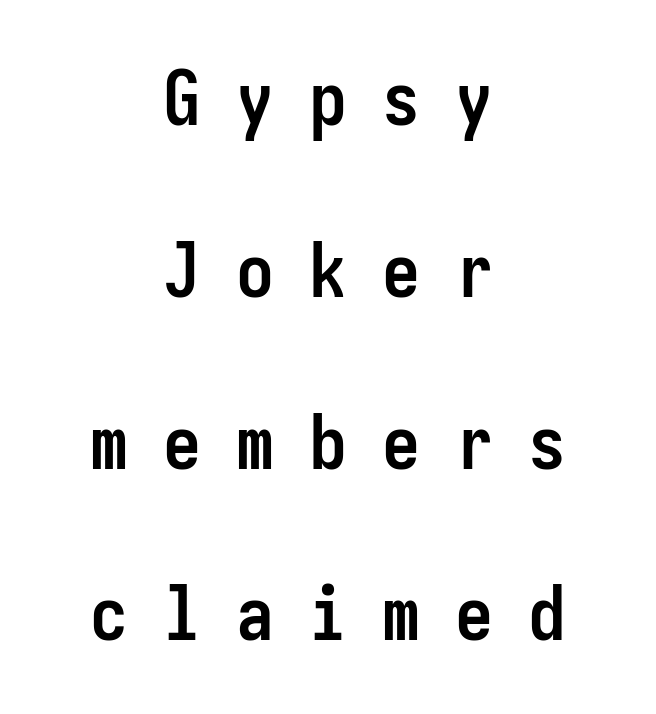
{"serif": "no", "italic": "no", "bold": "yes", "weight": "semibold", "width": "condensed", "stroke_contrast": "low", "x_height": "medium", "monospaced": "yes", "underline": "no", "align": "center", "line_spacing": "loose", "line_spacing_ratio": 2.26, "letter_spacing": "wide", "letter_spacing_em": 0.46, "glyph_px": 76}
